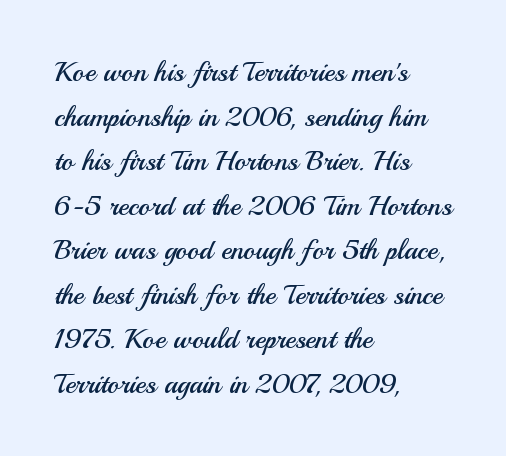
The image shows 28 px regular-weight sans-serif type; set left-aligned, normal line spacing (1.59x), normal letter spacing, not underlined; medium stroke contrast and a small x-height.
